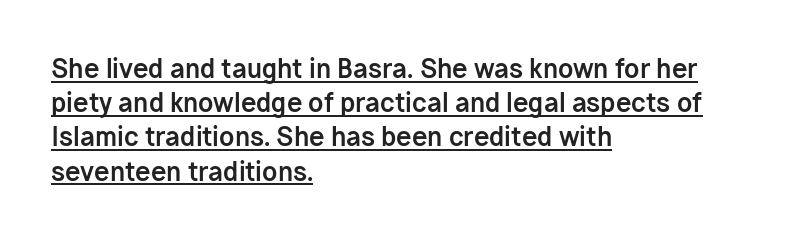
The image shows 25 px bold type, upright; set left-aligned, normal line spacing (1.37x), normal letter spacing, underlined.
